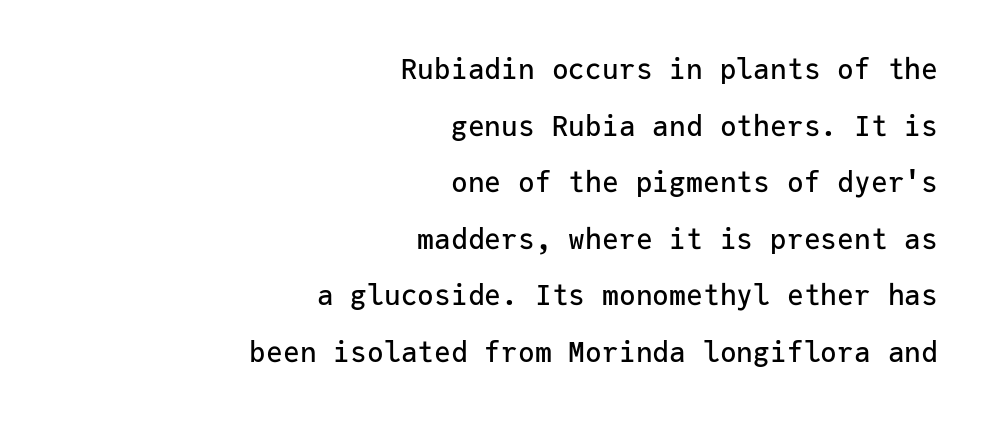
The type is set solid horizontally, with unmodified tracking. The lines are spread far apart with generous leading. Underlining? Definitely not there. These lines are set flush right with a ragged left edge. Serif or sans? Sans — the stroke terminals are bare.
